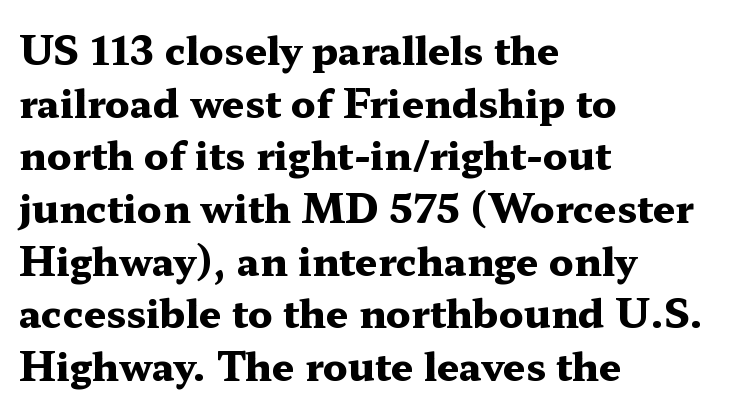
Q: Is the text bold? A: Yes.
Q: Is the text italic (slanted)? A: No, it is upright.
Q: Is the typeface a serif or a sans-serif typeface? A: Serif.
Q: Is the text underlined? A: No.
Q: How is the paragraph aligned? A: Left-aligned.
Q: Is the spacing between letters normal or unusually wide? A: Normal.
Q: Is the spacing between lines tight, normal or loose? A: Normal.
Q: Width (condensed, normal, or wide)? A: Wide.
Q: Stroke contrast? A: Medium.
Q: x-height? A: Medium.
Q: Monospaced? A: No.
